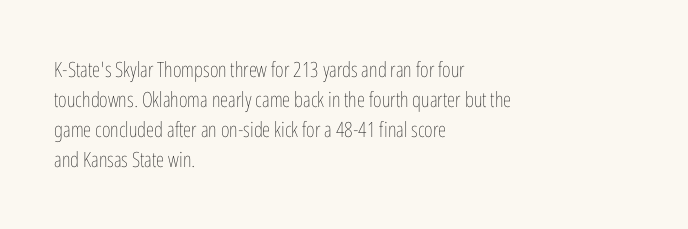
{"italic": "no", "bold": "no", "underline": "no", "align": "left", "line_spacing": "normal", "line_spacing_ratio": 1.43, "letter_spacing": "normal", "letter_spacing_em": 0.0, "glyph_px": 21}
